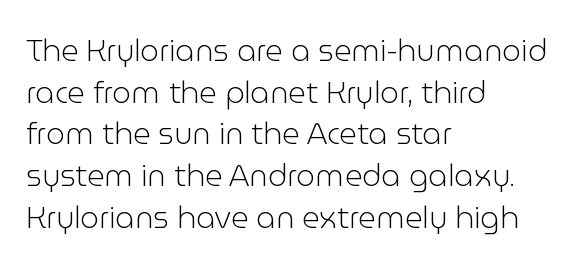
Any mark beneath the type? The region is blank. Characters remain perfectly vertical along every line. These lines are set flush left with a ragged right edge. Each letter keeps its own natural width here, so spacing adapts to shape. To sum up the face: it is a sans, with no serifs. A light-to-regular cut is what we see here.
